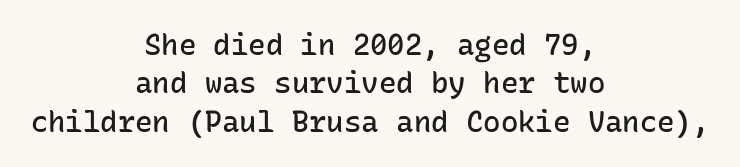
The image shows 29 px semibold sans-serif type, upright, monospaced; set centered, normal line spacing (1.32x), normal letter spacing, not underlined; low stroke contrast and a medium x-height.
